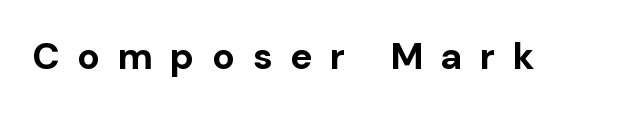
Q: Is the text bold? A: Yes.
Q: Is the text italic (slanted)? A: No, it is upright.
Q: Is the typeface a serif or a sans-serif typeface? A: Sans-serif.
Q: Is the text underlined? A: No.
Q: Is the spacing between letters normal or unusually wide? A: Unusually wide.
Q: Width (condensed, normal, or wide)? A: Normal.
Q: Stroke contrast? A: Low.
Q: x-height? A: Medium.
Q: Monospaced? A: No.
